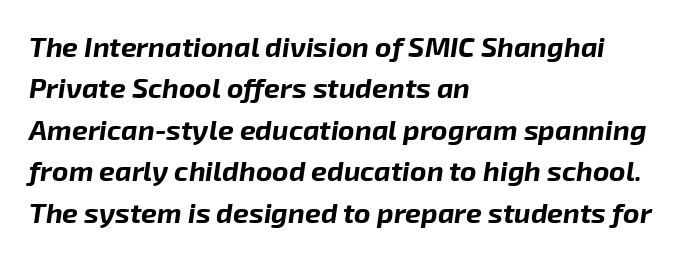
{"italic": "yes", "lean": "right", "slant_degrees": 8, "bold": "yes", "weight": "bold", "width": "normal", "stroke_contrast": "low", "x_height": "medium", "monospaced": "no", "underline": "no", "align": "left", "line_spacing": "normal", "line_spacing_ratio": 1.48, "letter_spacing": "normal", "letter_spacing_em": 0.0, "glyph_px": 28}
